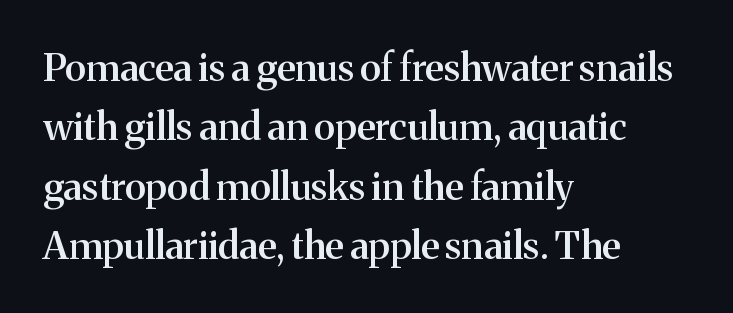
The lettering holds an erect, upright posture throughout. Type style note: has serifs. Honestly, the row spacing looks completely unremarkable. The passage shown is typed in a proportional face where columns would drift. The rag falls on the right side of this text block.
